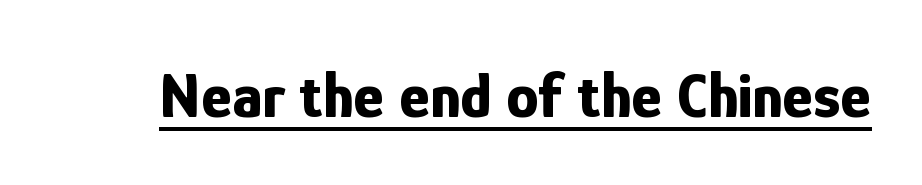
You'd pick this weight for a headline — it's a proper bold. The lettering is marked with a stroke running underneath it. Characters follow at the spacing the type designer built in. When letters stand straight like this, we call the style roman or upright.
